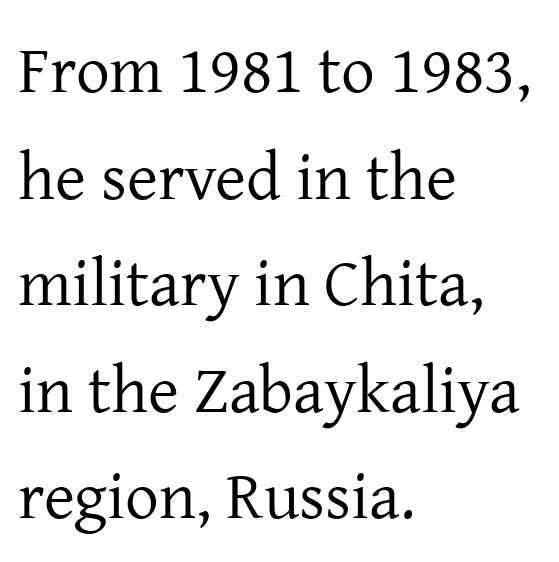
Q: Is the text bold? A: No.
Q: Is the text italic (slanted)? A: No, it is upright.
Q: Is the typeface a serif or a sans-serif typeface? A: Serif.
Q: Is the text underlined? A: No.
Q: How is the paragraph aligned? A: Left-aligned.
Q: Is the spacing between letters normal or unusually wide? A: Normal.
Q: Is the spacing between lines tight, normal or loose? A: Normal.
Q: Width (condensed, normal, or wide)? A: Normal.
Q: Stroke contrast? A: Low.
Q: x-height? A: Medium.
Q: Monospaced? A: No.
